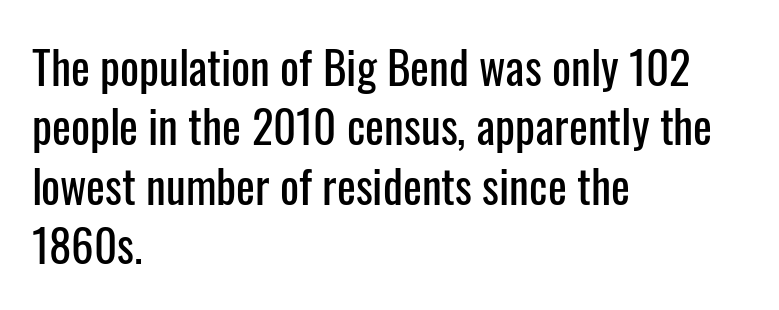
The image shows 45 px condensed sans-serif type, upright; set left-aligned, normal line spacing (1.32x), normal letter spacing, not underlined; low stroke contrast and a medium x-height.
